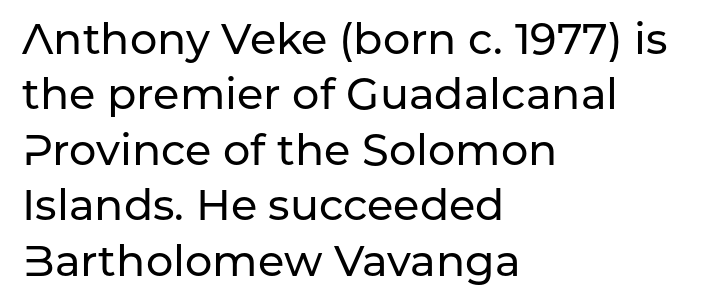
Q: Is the text italic (slanted)? A: No, it is upright.
Q: Is the typeface a serif or a sans-serif typeface? A: Sans-serif.
Q: Is the text underlined? A: No.
Q: How is the paragraph aligned? A: Left-aligned.
Q: Is the spacing between letters normal or unusually wide? A: Normal.
Q: Is the spacing between lines tight, normal or loose? A: Normal.
Q: Width (condensed, normal, or wide)? A: Normal.
Q: Stroke contrast? A: Low.
Q: x-height? A: Medium.
Q: Monospaced? A: No.
